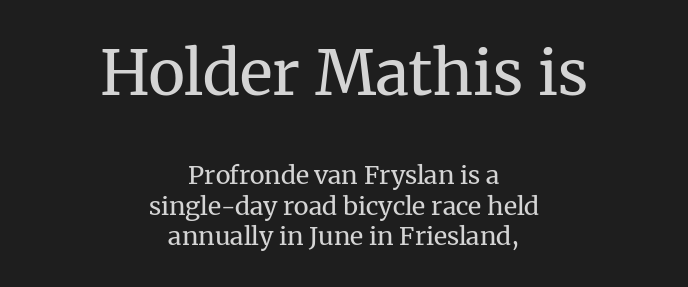
Q: Is the text bold? A: No.
Q: Is the text italic (slanted)? A: No, it is upright.
Q: Is the typeface a serif or a sans-serif typeface? A: Serif.
Q: Is the text underlined? A: No.
Q: How is the paragraph aligned? A: Centered.
Q: Is the spacing between letters normal or unusually wide? A: Normal.
Q: Which block of text is set in a larger size, the first (top) or the second (bottom)? A: The first (top) one.
Q: Width (condensed, normal, or wide)? A: Normal.
Q: Stroke contrast? A: Medium.
Q: x-height? A: Medium.
Q: Monospaced? A: No.
